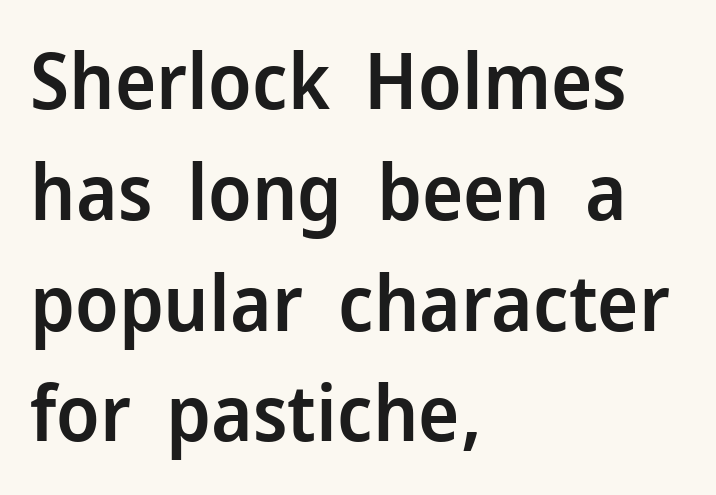
There is no visible air inserted between adjacent glyphs. Varying glyph widths throughout — classic text-font behaviour. Style check: upright. The text was rendered using a sans face with plain stroke endings.
